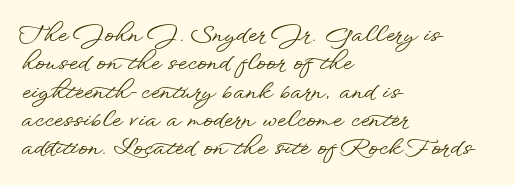
The image shows 23 px text type; set left-aligned, line spacing 1.23x, normal letter spacing, not underlined.
